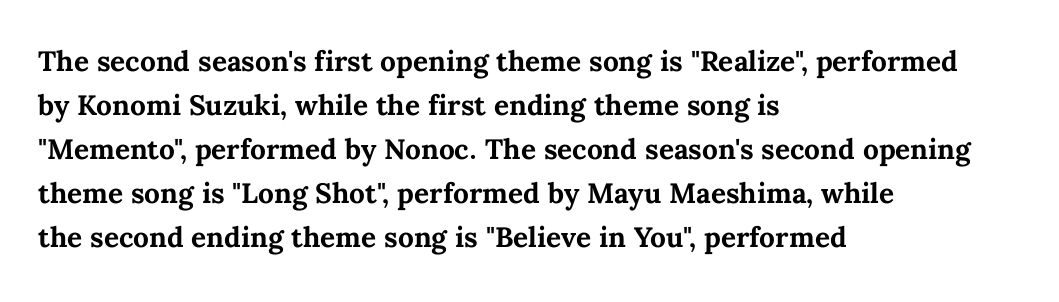
Q: Is the text bold? A: Yes.
Q: Is the text italic (slanted)? A: No, it is upright.
Q: Is the text underlined? A: No.
Q: How is the paragraph aligned? A: Left-aligned.
Q: Is the spacing between letters normal or unusually wide? A: Normal.
Q: Is the spacing between lines tight, normal or loose? A: Normal.
Q: Width (condensed, normal, or wide)? A: Normal.
Q: Stroke contrast? A: Medium.
Q: x-height? A: Medium.
Q: Monospaced? A: No.
